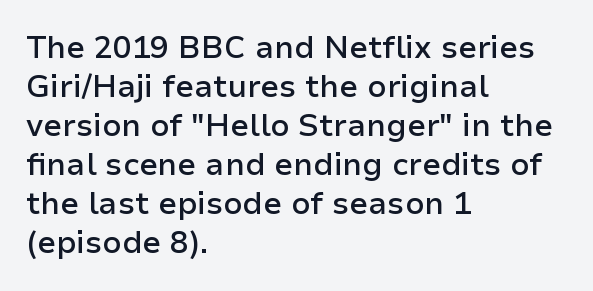
Q: Is the text bold? A: Semi-bold.
Q: Is the text italic (slanted)? A: No, it is upright.
Q: Is the typeface a serif or a sans-serif typeface? A: Sans-serif.
Q: Is the text underlined? A: No.
Q: How is the paragraph aligned? A: Left-aligned.
Q: Is the spacing between letters normal or unusually wide? A: Normal.
Q: Is the spacing between lines tight, normal or loose? A: Normal.
Q: Width (condensed, normal, or wide)? A: Normal.
Q: Stroke contrast? A: Low.
Q: x-height? A: Medium.
Q: Monospaced? A: No.
